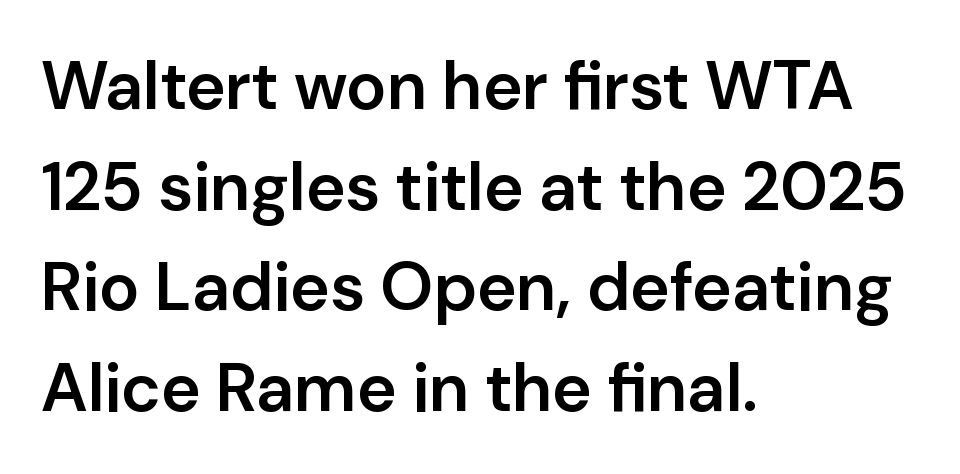
Q: Is the text bold? A: Semi-bold.
Q: Is the text italic (slanted)? A: No, it is upright.
Q: Is the typeface a serif or a sans-serif typeface? A: Sans-serif.
Q: Is the text underlined? A: No.
Q: How is the paragraph aligned? A: Left-aligned.
Q: Is the spacing between letters normal or unusually wide? A: Normal.
Q: Is the spacing between lines tight, normal or loose? A: Normal.
Q: Width (condensed, normal, or wide)? A: Normal.
Q: Stroke contrast? A: Low.
Q: x-height? A: Medium.
Q: Monospaced? A: No.
